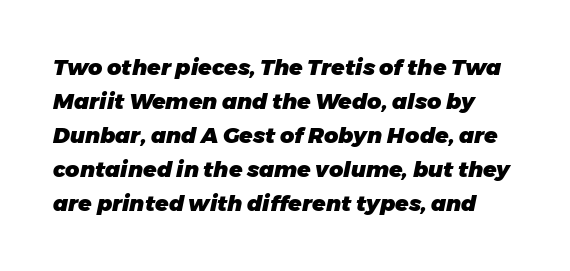
Q: Is the text bold? A: Yes.
Q: Is the text italic (slanted)? A: Yes, it leans right by about 11 degrees.
Q: Is the text underlined? A: No.
Q: Is the spacing between letters normal or unusually wide? A: Normal.
Q: Is the spacing between lines tight, normal or loose? A: Normal.
